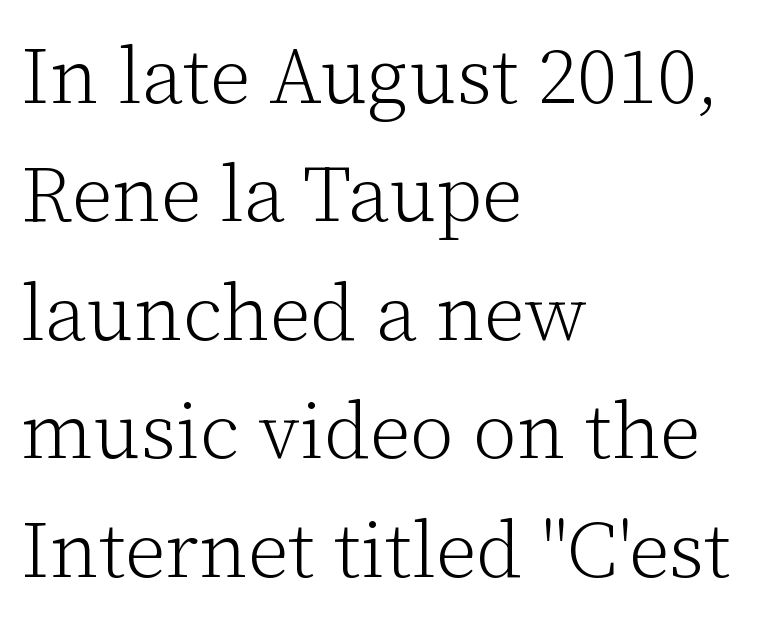
{"serif": "yes", "italic": "no", "bold": "no", "weight": "light", "width": "normal", "stroke_contrast": "low", "x_height": "medium", "monospaced": "no", "underline": "no", "align": "left", "line_spacing": "normal", "line_spacing_ratio": 1.5, "letter_spacing": "normal", "letter_spacing_em": 0.0, "glyph_px": 79}
